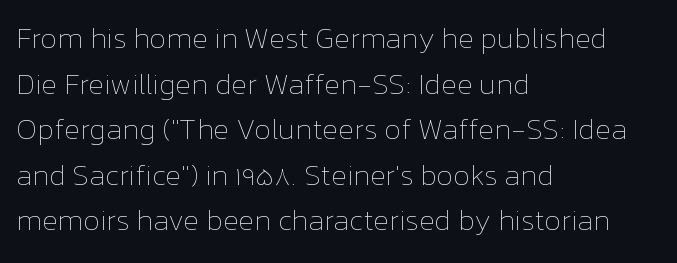
The image shows 29 px thin type, upright; set left-aligned, normal line spacing (1.57x), normal letter spacing, not underlined; low stroke contrast and a medium x-height.
